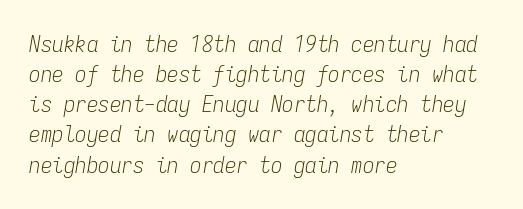
The image shows 23 px text type, italic (leaning right); set left-aligned, normal line spacing (1.31x), normal letter spacing, not underlined.
